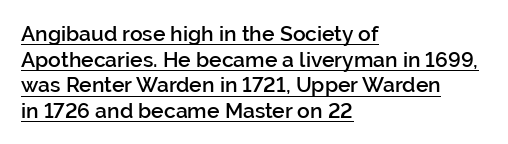
The image shows 21 px text type, upright; set left-aligned, line spacing 1.22x, normal letter spacing, underlined.
